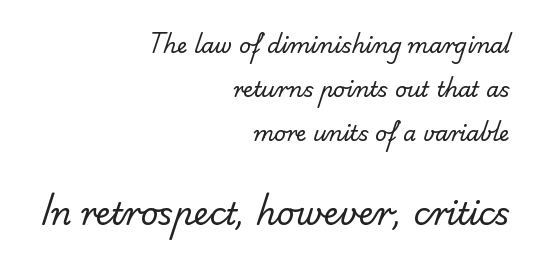
{"serif": "no", "bold": "no", "weight": "regular", "width": "normal", "stroke_contrast": "low", "x_height": "small", "monospaced": "no", "underline": "no", "align": "right", "line_spacing": "loose", "line_spacing_ratio": 2.09, "letter_spacing": "normal", "letter_spacing_em": 0.0, "larger_block": "second", "size_ratio": 1.48, "glyph_px": 31}
